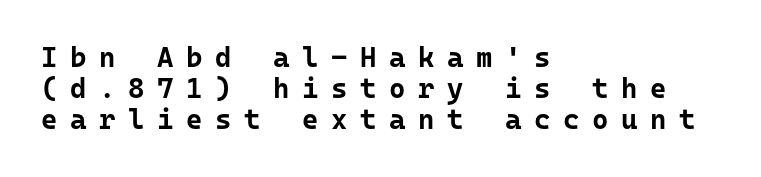
The image shows 28 px bold sans-serif type, upright, monospaced; set left-aligned, tight line spacing (1.1x), unusually wide letter spacing (+0.45 em), not underlined; low stroke contrast and a medium x-height.
